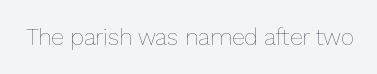
The image shows 23 px text type, upright; set normal letter spacing, not underlined.
